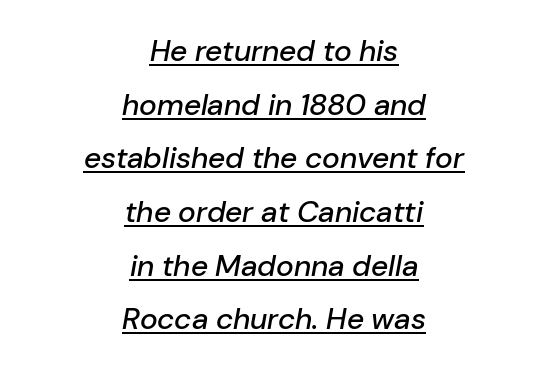
{"italic": "yes", "lean": "right", "slant_degrees": 10, "width": "normal", "stroke_contrast": "low", "x_height": "medium", "monospaced": "no", "underline": "yes", "align": "center", "line_spacing_ratio": 1.79, "letter_spacing": "normal", "letter_spacing_em": 0.0, "glyph_px": 30}
